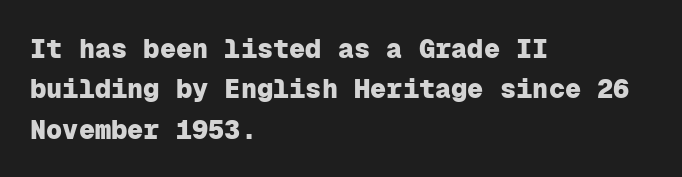
Q: Is the text bold? A: Yes.
Q: Is the text italic (slanted)? A: No, it is upright.
Q: Is the text underlined? A: No.
Q: How is the paragraph aligned? A: Left-aligned.
Q: Is the spacing between letters normal or unusually wide? A: Normal.
Q: Is the spacing between lines tight, normal or loose? A: Normal.
